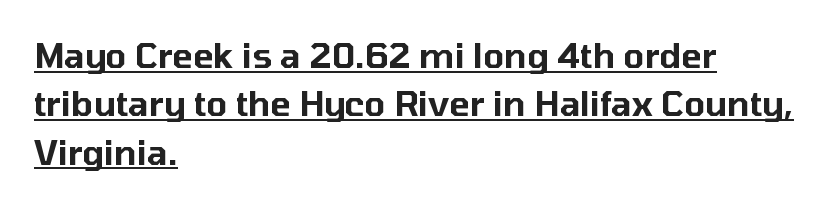
The image shows 34 px sans-serif type, upright; set left-aligned, normal line spacing (1.42x), normal letter spacing, underlined; low stroke contrast and a medium x-height.
